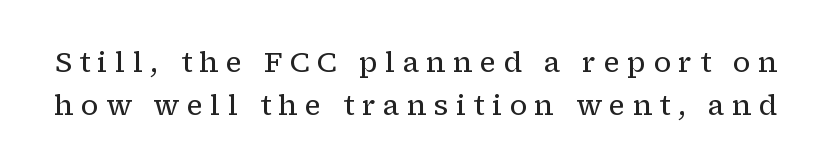
{"serif": "yes", "italic": "no", "bold": "no", "weight": "regular", "width": "normal", "stroke_contrast": "low", "x_height": "medium", "monospaced": "no", "underline": "no", "line_spacing": "normal", "line_spacing_ratio": 1.49, "letter_spacing": "wide", "letter_spacing_em": 0.25, "glyph_px": 29}
